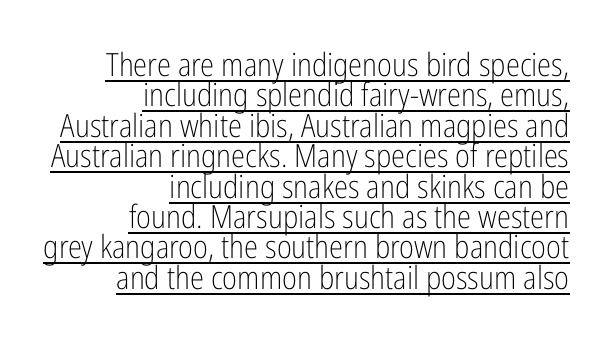
The designer went with a sans here, leaving each stem footless. Is there an underline? Yes — a line sits under the letters. Nothing heavy about these letters — not bold at all. You could not count columns in this text — the font is proportionally spaced. One glance says dense: line gaps are narrower than usual.
